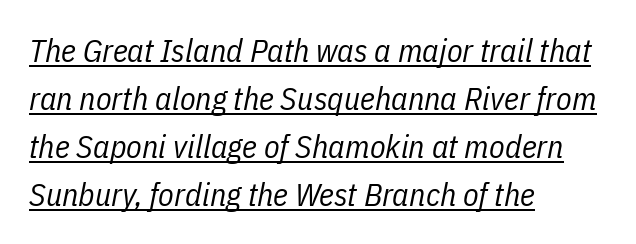
{"italic": "yes", "lean": "right", "slant_degrees": 11, "bold": "no", "weight": "regular", "width": "condensed", "stroke_contrast": "low", "x_height": "medium", "monospaced": "no", "underline": "yes", "align": "left", "line_spacing": "normal", "line_spacing_ratio": 1.5, "letter_spacing": "normal", "letter_spacing_em": 0.0, "glyph_px": 32}
